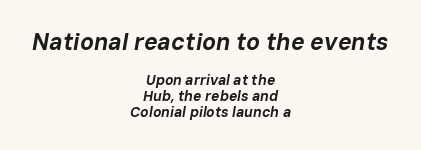
The letters are slanted; this is an italic face. The initial chunk of copy outweighs the following chunk in type size. Underline: absent. Students, this is bold: see how much ink each stroke carries. Casual observation: everything's sitting right in the middle.
